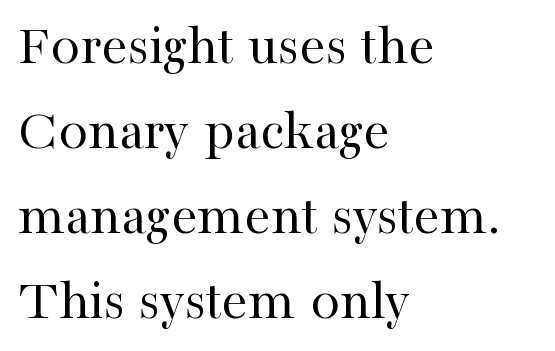
Q: Is the text bold? A: No.
Q: Is the text italic (slanted)? A: No, it is upright.
Q: Is the typeface a serif or a sans-serif typeface? A: Serif.
Q: Is the text underlined? A: No.
Q: How is the paragraph aligned? A: Left-aligned.
Q: Is the spacing between letters normal or unusually wide? A: Normal.
Q: Is the spacing between lines tight, normal or loose? A: Normal.
Q: Width (condensed, normal, or wide)? A: Normal.
Q: Stroke contrast? A: High.
Q: x-height? A: Medium.
Q: Monospaced? A: No.
